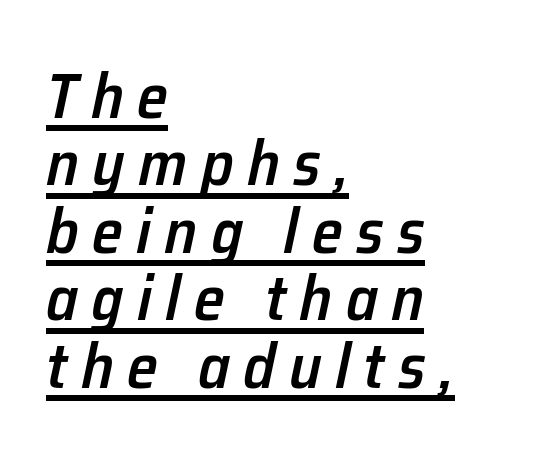
Q: Is the text bold? A: Semi-bold.
Q: Is the text italic (slanted)? A: Yes, it leans right by about 12 degrees.
Q: Is the text underlined? A: Yes.
Q: How is the paragraph aligned? A: Left-aligned.
Q: Is the spacing between letters normal or unusually wide? A: Unusually wide.
Q: Is the spacing between lines tight, normal or loose? A: Tight.
Q: Width (condensed, normal, or wide)? A: Normal.
Q: Stroke contrast? A: Low.
Q: x-height? A: Medium.
Q: Monospaced? A: No.
